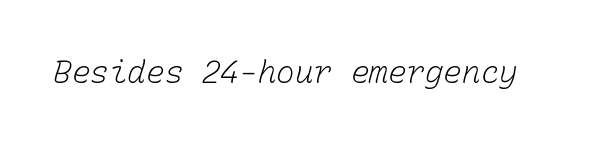
The image shows 31 px light type, monospaced; set normal letter spacing, not underlined; low stroke contrast and a medium x-height.
